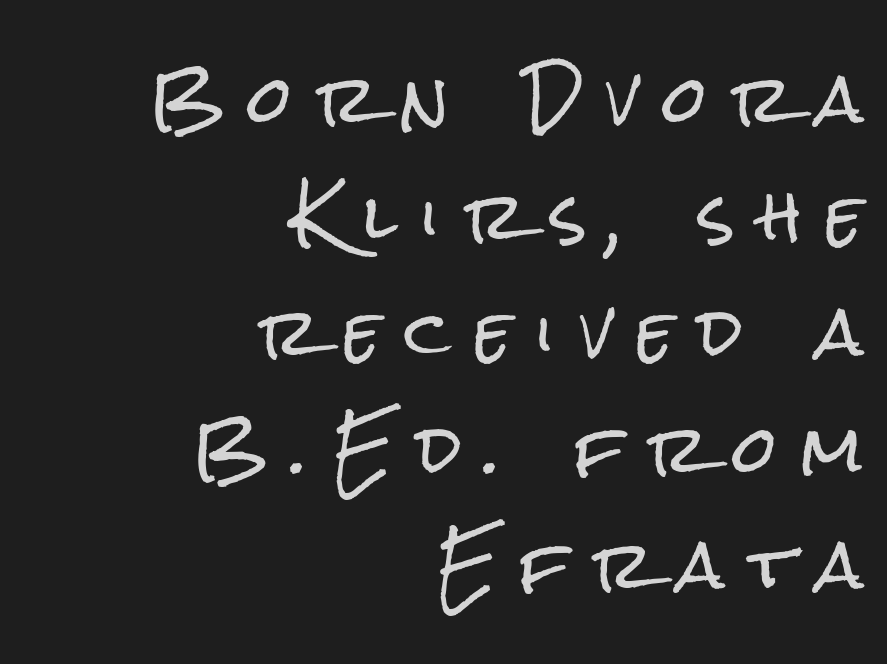
The image shows 63 px condensed sans-serif type, upright; set right-aligned, line spacing 1.85x, unusually wide letter spacing (+0.39 em), not underlined; low stroke contrast and a medium x-height.
